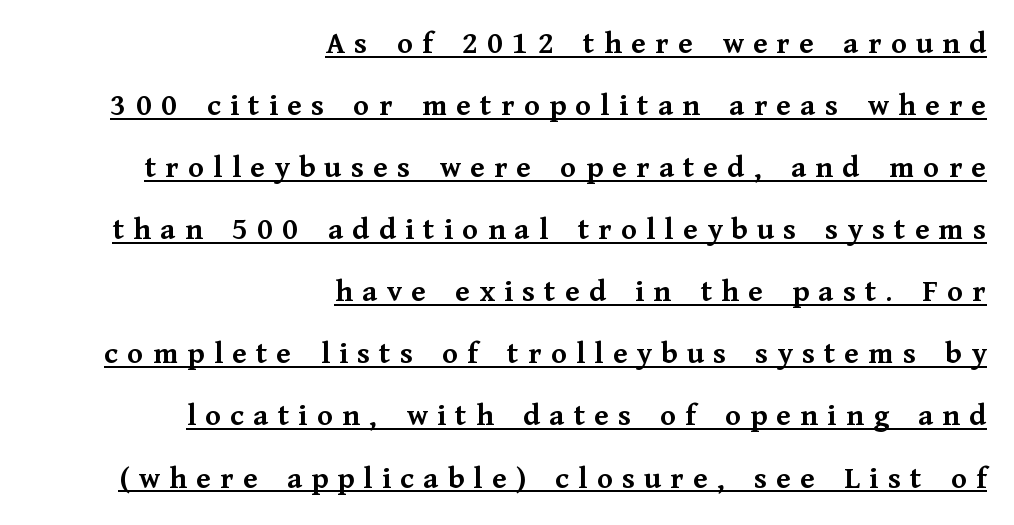
{"serif": "yes", "italic": "no", "bold": "yes", "weight": "semibold", "width": "normal", "stroke_contrast": "medium", "x_height": "medium", "monospaced": "no", "underline": "yes", "align": "right", "line_spacing": "loose", "line_spacing_ratio": 1.94, "letter_spacing": "wide", "letter_spacing_em": 0.29, "glyph_px": 32}
